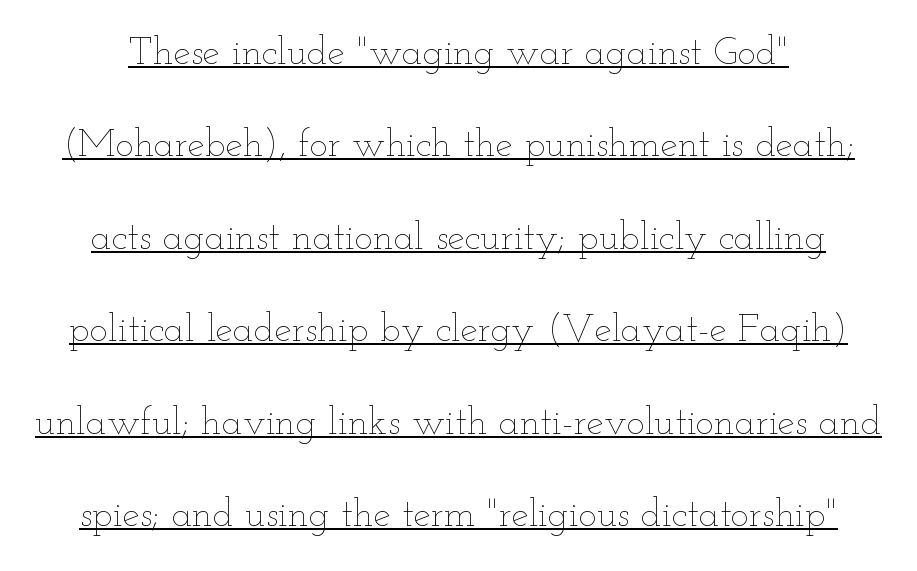
{"italic": "no", "bold": "no", "weight": "thin", "width": "wide", "stroke_contrast": "low", "x_height": "small", "monospaced": "no", "underline": "yes", "line_spacing": "loose", "line_spacing_ratio": 2.37, "letter_spacing": "normal", "letter_spacing_em": 0.0, "glyph_px": 39}
